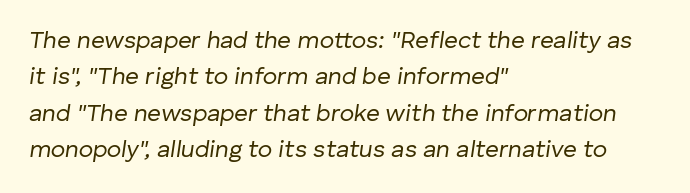
The image shows 24 px text type, italic (leaning right); set left-aligned, normal line spacing (1.52x), normal letter spacing, not underlined.
